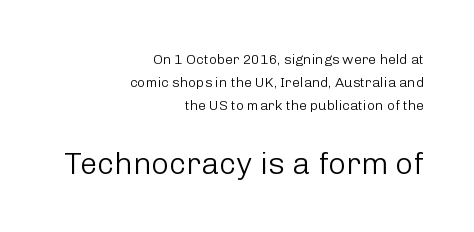
Each row of text sits above clean, open space. Is this a sans? Yes — the strokes have no serifs. Casual observation: everything's shoved over to the right. The lettering holds an erect, upright posture throughout. The lower block of text is set noticeably larger than the block above it.
